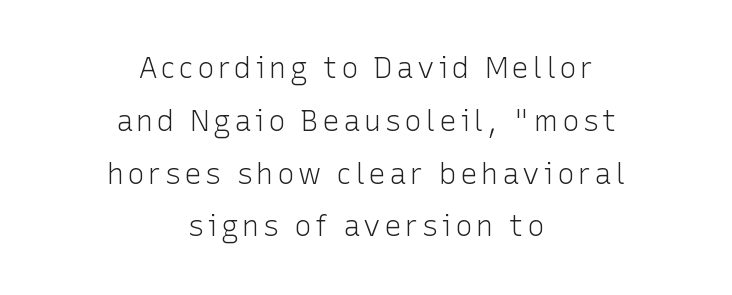
Both edges are ragged and mirror each other, which tells us the setting is centered. Do the characters align in a grid? No, the font is proportional. Ink coverage per letter is moderate at most. Nobody drew a line under any word here. Is there any slant? The stems are plumb.
